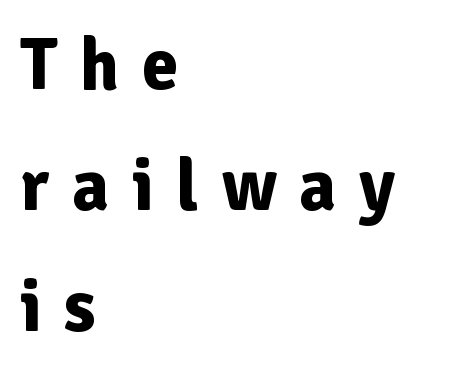
Spacing verdict: proportional, widths tailored to each character. Type without underlining. Font category for this specimen: sans-serif. On the weight axis this lands at bold, roughly 700. This sample keeps an unexceptional amount of space between lines.
